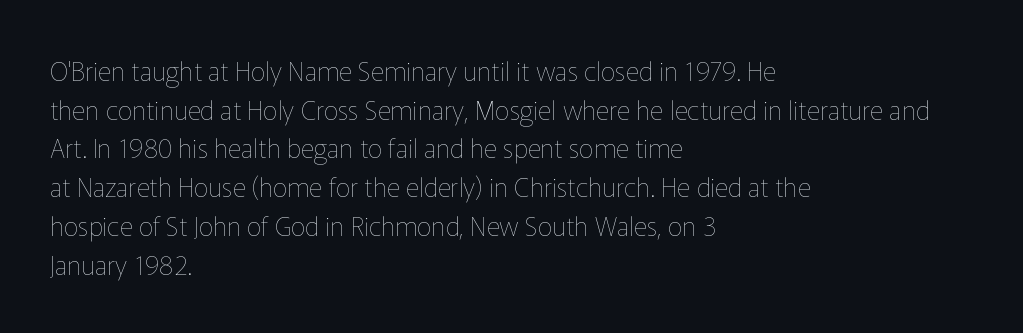
{"italic": "no", "bold": "no", "underline": "no", "align": "left", "line_spacing": "normal", "line_spacing_ratio": 1.49, "letter_spacing": "normal", "letter_spacing_em": 0.0, "glyph_px": 26}
